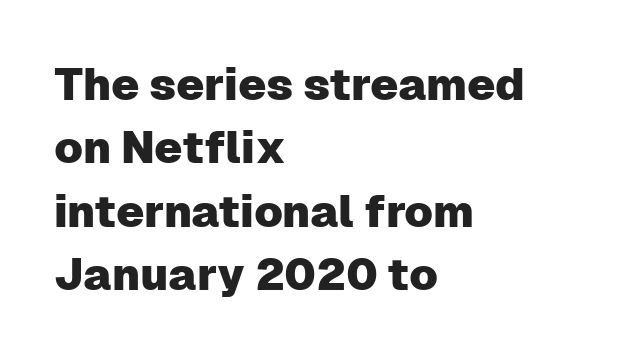
Q: Is the text italic (slanted)? A: No, it is upright.
Q: Is the typeface a serif or a sans-serif typeface? A: Sans-serif.
Q: Is the text underlined? A: No.
Q: How is the paragraph aligned? A: Left-aligned.
Q: Is the spacing between letters normal or unusually wide? A: Normal.
Q: Is the spacing between lines tight, normal or loose? A: Normal.
Q: Width (condensed, normal, or wide)? A: Normal.
Q: Stroke contrast? A: Low.
Q: x-height? A: Medium.
Q: Monospaced? A: No.
